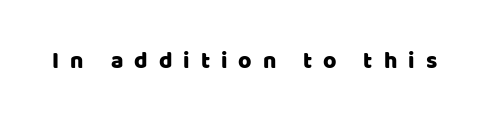
{"italic": "no", "underline": "no", "letter_spacing": "wide", "letter_spacing_em": 0.48, "glyph_px": 23}
